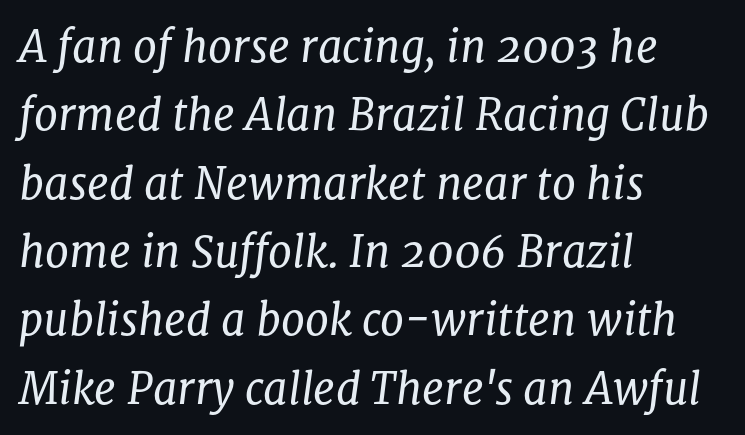
{"serif": "yes", "italic": "yes", "lean": "right", "slant_degrees": 8, "bold": "no", "weight": "regular", "width": "normal", "stroke_contrast": "low", "x_height": "medium", "monospaced": "no", "underline": "no", "align": "left", "line_spacing": "normal", "line_spacing_ratio": 1.59, "letter_spacing": "normal", "letter_spacing_em": 0.0, "glyph_px": 43}
